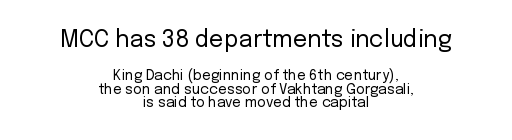
{"italic": "no", "bold": "no", "underline": "no", "align": "center", "line_spacing": "tight", "line_spacing_ratio": 0.96, "letter_spacing": "normal", "letter_spacing_em": 0.0, "larger_block": "first", "size_ratio": 1.64, "glyph_px": 23}
